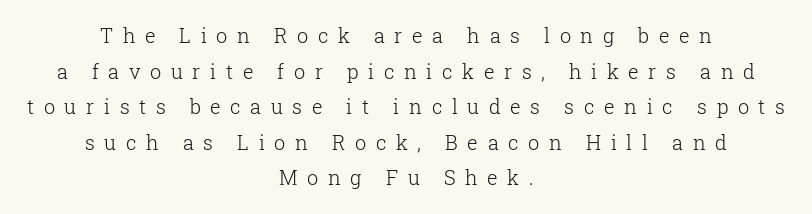
{"italic": "no", "bold": "no", "underline": "no", "align": "center", "line_spacing_ratio": 1.78, "letter_spacing": "wide", "letter_spacing_em": 0.48, "glyph_px": 20}
